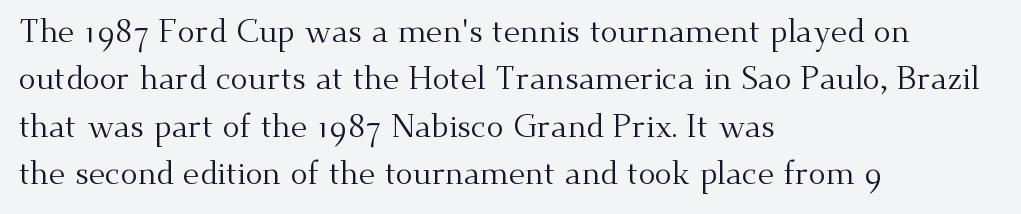
Layout note: lines flush left. This is roman type, the default non-slanted kind. The passage shown is typed in a proportional face where columns would drift. Stroke thickness stays within the range of a standard reading face or lighter. Plain, unruled lines of type.
